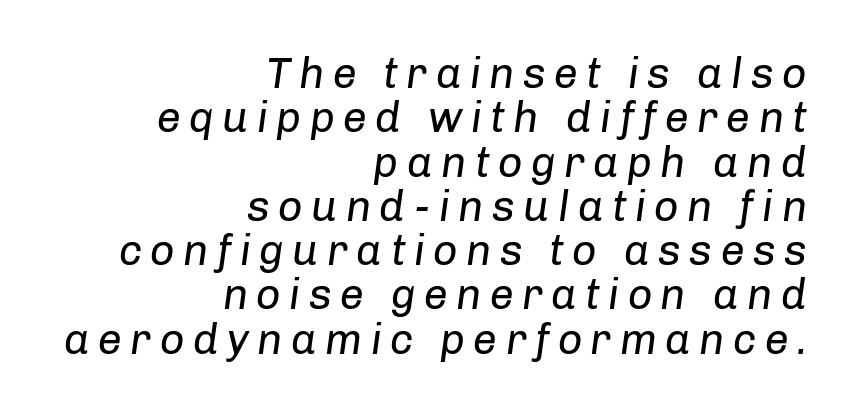
{"italic": "yes", "lean": "right", "slant_degrees": 8, "bold": "no", "weight": "regular", "width": "normal", "stroke_contrast": "low", "x_height": "medium", "monospaced": "no", "underline": "no", "align": "right", "line_spacing": "tight", "line_spacing_ratio": 1.03, "glyph_px": 43}
